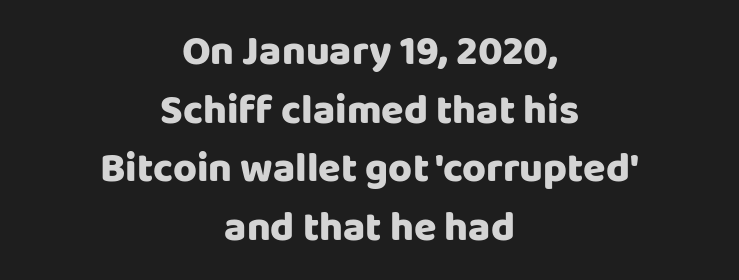
{"serif": "no", "italic": "no", "bold": "yes", "weight": "heavy", "width": "normal", "stroke_contrast": "low", "x_height": "large", "monospaced": "no", "underline": "no", "align": "center", "line_spacing": "normal", "line_spacing_ratio": 1.43, "letter_spacing": "normal", "letter_spacing_em": 0.0, "glyph_px": 41}
